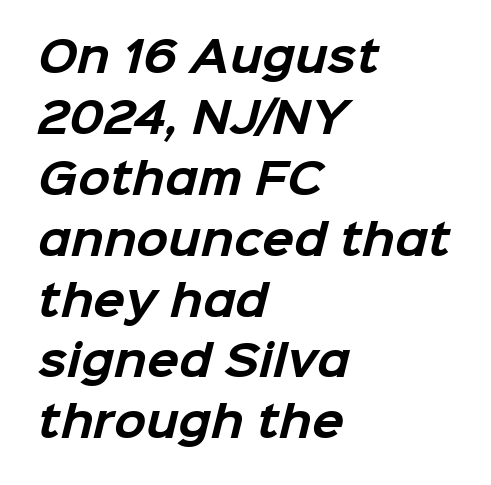
Q: Is the text bold? A: Yes.
Q: Is the typeface a serif or a sans-serif typeface? A: Sans-serif.
Q: Is the text underlined? A: No.
Q: How is the paragraph aligned? A: Left-aligned.
Q: Is the spacing between letters normal or unusually wide? A: Normal.
Q: Is the spacing between lines tight, normal or loose? A: Normal.
Q: Width (condensed, normal, or wide)? A: Normal.
Q: Stroke contrast? A: Low.
Q: x-height? A: Medium.
Q: Monospaced? A: No.
